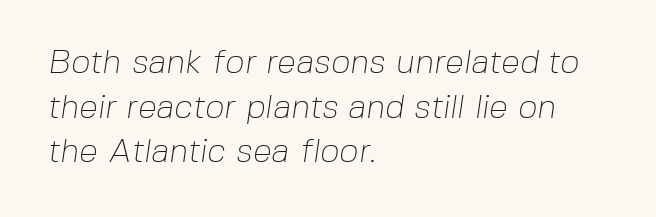
Q: Is the text bold? A: No.
Q: Is the typeface a serif or a sans-serif typeface? A: Sans-serif.
Q: Is the text underlined? A: No.
Q: How is the paragraph aligned? A: Left-aligned.
Q: Is the spacing between letters normal or unusually wide? A: Normal.
Q: Is the spacing between lines tight, normal or loose? A: Normal.
Q: Width (condensed, normal, or wide)? A: Normal.
Q: Stroke contrast? A: Low.
Q: x-height? A: Medium.
Q: Monospaced? A: No.
